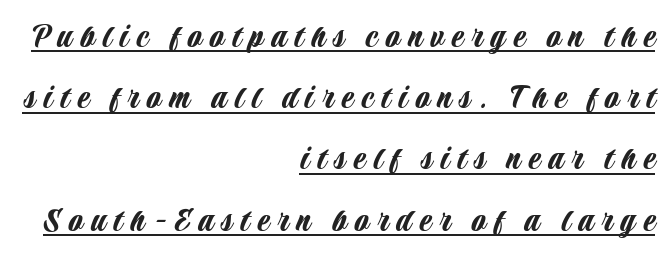
Q: Is the text italic (slanted)? A: Yes.
Q: Is the typeface a serif or a sans-serif typeface? A: Sans-serif.
Q: Is the text underlined? A: Yes.
Q: How is the paragraph aligned? A: Right-aligned.
Q: Is the spacing between letters normal or unusually wide? A: Unusually wide.
Q: Is the spacing between lines tight, normal or loose? A: Normal.
Q: Width (condensed, normal, or wide)? A: Condensed.
Q: Stroke contrast? A: Low.
Q: x-height? A: Large.
Q: Monospaced? A: No.
